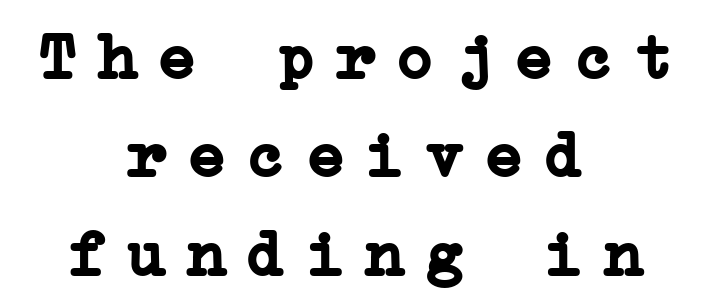
{"serif": "yes", "italic": "no", "bold": "yes", "weight": "semibold", "width": "normal", "stroke_contrast": "low", "x_height": "medium", "underline": "no", "align": "center", "line_spacing": "normal", "line_spacing_ratio": 1.49, "letter_spacing": "wide", "letter_spacing_em": 0.3, "glyph_px": 66}
